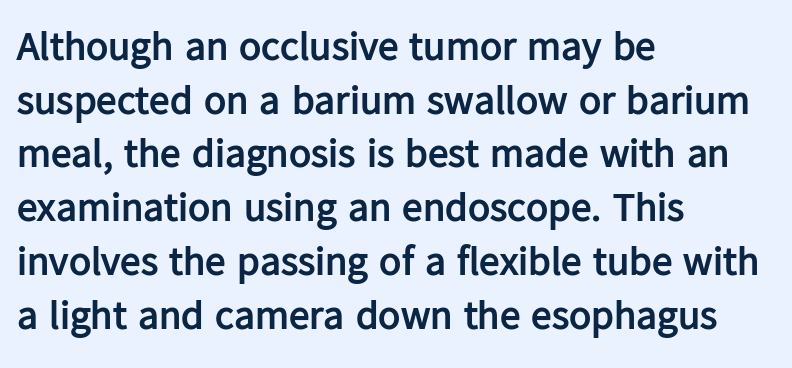
The line-height multiplier appears to be the usual default. Observe the absence of serifs on each vertical stroke in this sample. The lettering stays uniformly vertical, giving the passage a roman look. Letter spacing: default.
